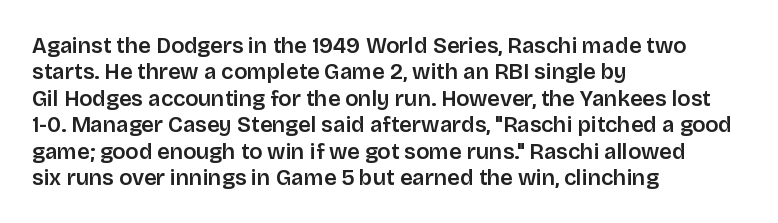
{"italic": "no", "bold": "semi", "underline": "no", "align": "left", "line_spacing_ratio": 1.2, "letter_spacing": "normal", "letter_spacing_em": 0.0, "glyph_px": 22}
